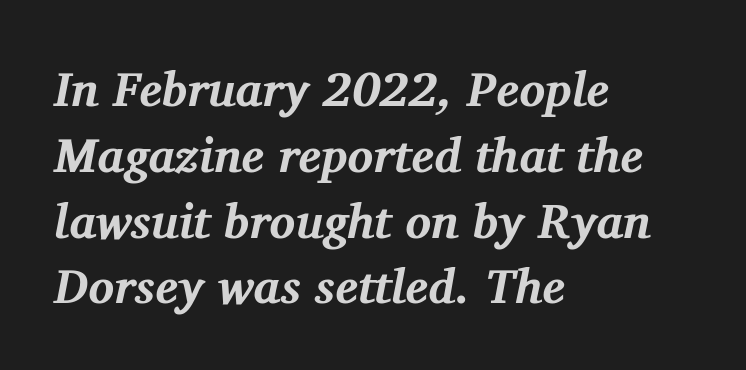
Q: Is the text bold? A: Yes.
Q: Is the text italic (slanted)? A: Yes, it leans right by about 11 degrees.
Q: Is the typeface a serif or a sans-serif typeface? A: Serif.
Q: Is the text underlined? A: No.
Q: How is the paragraph aligned? A: Left-aligned.
Q: Is the spacing between letters normal or unusually wide? A: Normal.
Q: Is the spacing between lines tight, normal or loose? A: Normal.
Q: Width (condensed, normal, or wide)? A: Normal.
Q: Stroke contrast? A: Medium.
Q: x-height? A: Medium.
Q: Monospaced? A: No.
